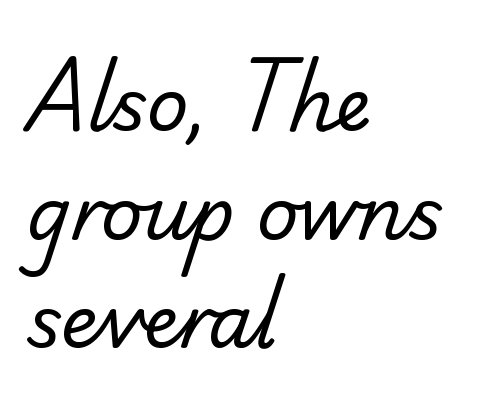
Proportional: the letters do not fall into vertical columns. A light-to-regular cut is what we see here. The space beneath each line is pristine and unruled. Nope, no serifs anywhere on these letters. Whoever set this chose a conventional vertical rhythm.
